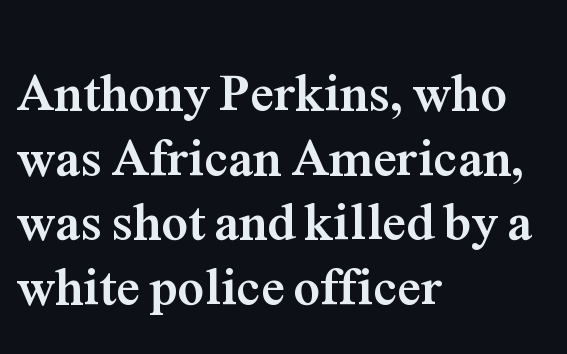
{"serif": "yes", "italic": "no", "bold": "yes", "weight": "semibold", "width": "normal", "stroke_contrast": "medium", "x_height": "medium", "monospaced": "no", "underline": "no", "align": "left", "line_spacing_ratio": 1.22, "letter_spacing": "normal", "letter_spacing_em": 0.0, "glyph_px": 53}
